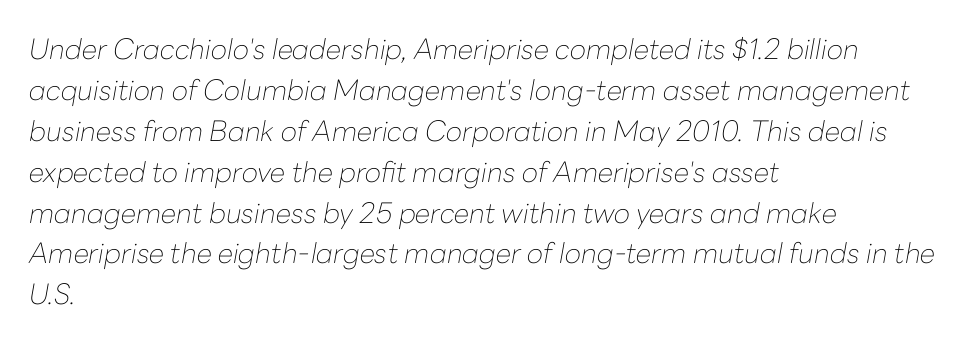
The text carries the slant typical of an italic or oblique font. Do the characters align in a grid? No, the font is proportional. Just letters on the line, the space beneath them empty. Look at the tracking — it's just the regular setting, nothing added. Leftover space on each line is placed entirely after the last word. Each new line begins a customary step beneath the previous one.
